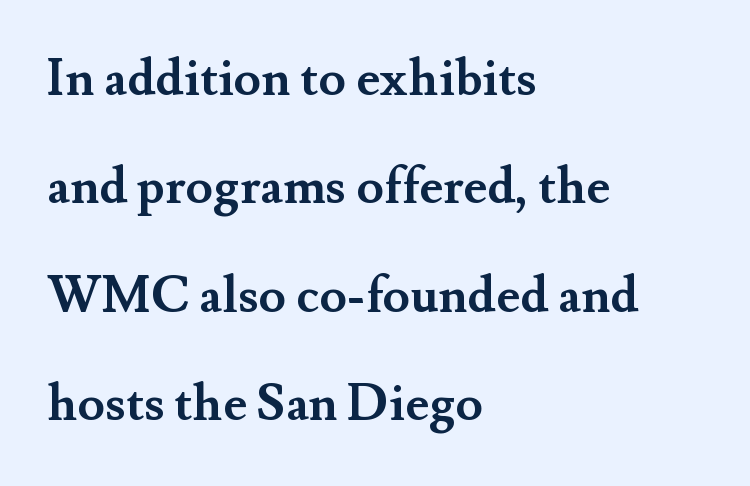
The ragged edge is on the right, which tells us the setting is flush left. The letterforms sit shoulder to shoulder at normal distance. One glance says open: line gaps are wider than usual. The letters stand upright; this is a roman face. The rendering uses a bold face; every stroke is thick and dark. Looks like regular typesetting: each glyph gets only the width it needs.
